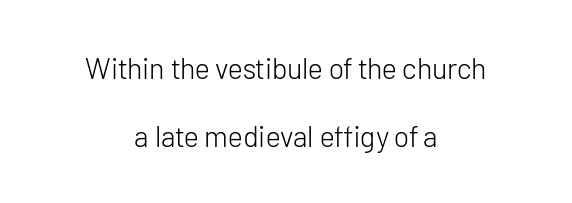
Q: Is the text bold? A: No.
Q: Is the text italic (slanted)? A: No, it is upright.
Q: Is the typeface a serif or a sans-serif typeface? A: Sans-serif.
Q: Is the text underlined? A: No.
Q: How is the paragraph aligned? A: Centered.
Q: Is the spacing between letters normal or unusually wide? A: Normal.
Q: Is the spacing between lines tight, normal or loose? A: Loose.
Q: Width (condensed, normal, or wide)? A: Normal.
Q: Stroke contrast? A: Low.
Q: x-height? A: Medium.
Q: Monospaced? A: No.
